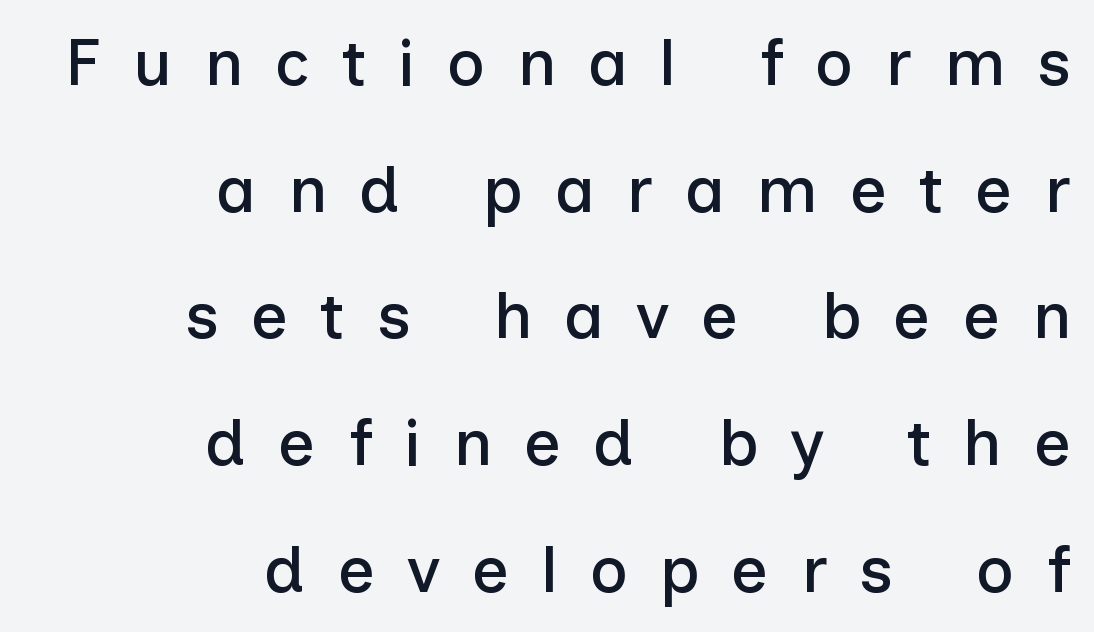
Q: Is the text italic (slanted)? A: No, it is upright.
Q: Is the typeface a serif or a sans-serif typeface? A: Sans-serif.
Q: Is the text underlined? A: No.
Q: How is the paragraph aligned? A: Right-aligned.
Q: Is the spacing between letters normal or unusually wide? A: Unusually wide.
Q: Is the spacing between lines tight, normal or loose? A: Loose.
Q: Width (condensed, normal, or wide)? A: Normal.
Q: Stroke contrast? A: Low.
Q: x-height? A: Medium.
Q: Monospaced? A: No.
